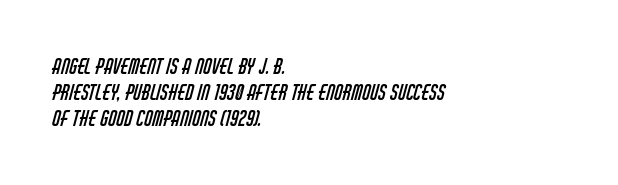
The image shows 21 px text type; set left-aligned, normal line spacing (1.25x), normal letter spacing, not underlined.
